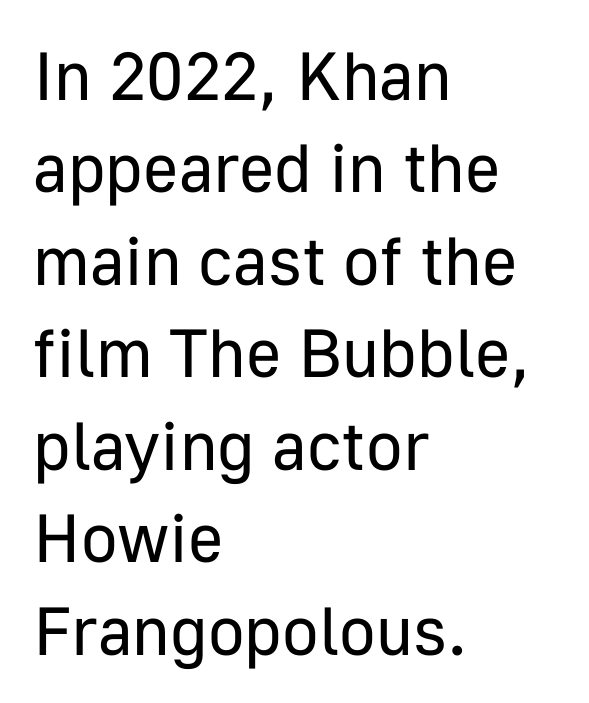
Q: Is the text bold? A: No.
Q: Is the text italic (slanted)? A: No, it is upright.
Q: Is the typeface a serif or a sans-serif typeface? A: Sans-serif.
Q: Is the text underlined? A: No.
Q: How is the paragraph aligned? A: Left-aligned.
Q: Is the spacing between letters normal or unusually wide? A: Normal.
Q: Is the spacing between lines tight, normal or loose? A: Normal.
Q: Width (condensed, normal, or wide)? A: Normal.
Q: Stroke contrast? A: Low.
Q: x-height? A: Medium.
Q: Monospaced? A: No.
